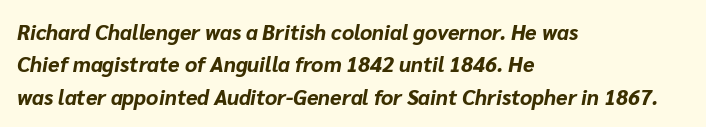
Q: Is the text bold? A: Yes.
Q: Is the text italic (slanted)? A: Yes, it leans right by about 10 degrees.
Q: Is the text underlined? A: No.
Q: How is the paragraph aligned? A: Left-aligned.
Q: Is the spacing between letters normal or unusually wide? A: Normal.
Q: Is the spacing between lines tight, normal or loose? A: Normal.
